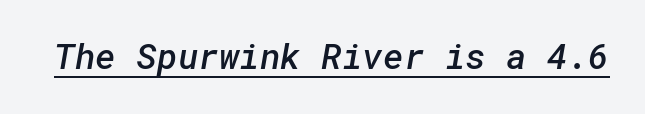
{"serif": "no", "bold": "semi", "weight": "semibold", "width": "normal", "stroke_contrast": "low", "x_height": "medium", "underline": "yes", "letter_spacing": "normal", "letter_spacing_em": 0.0, "glyph_px": 35}
